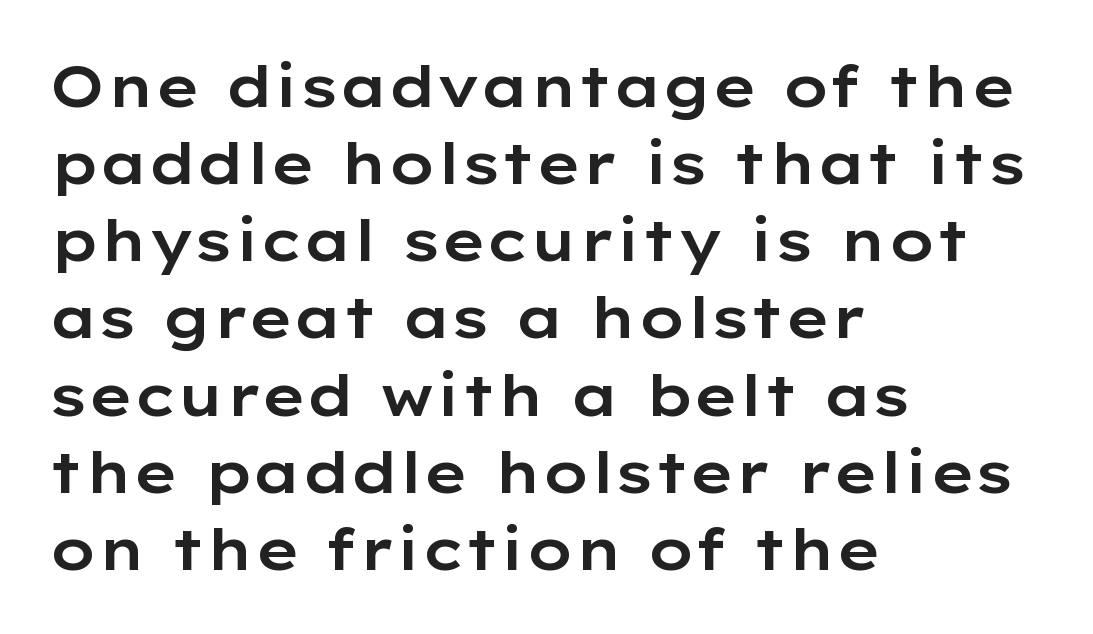
Q: Is the text italic (slanted)? A: No, it is upright.
Q: Is the typeface a serif or a sans-serif typeface? A: Sans-serif.
Q: Is the text underlined? A: No.
Q: How is the paragraph aligned? A: Left-aligned.
Q: Is the spacing between letters normal or unusually wide? A: Normal.
Q: Is the spacing between lines tight, normal or loose? A: Normal.
Q: Width (condensed, normal, or wide)? A: Wide.
Q: Stroke contrast? A: Low.
Q: x-height? A: Medium.
Q: Monospaced? A: No.
